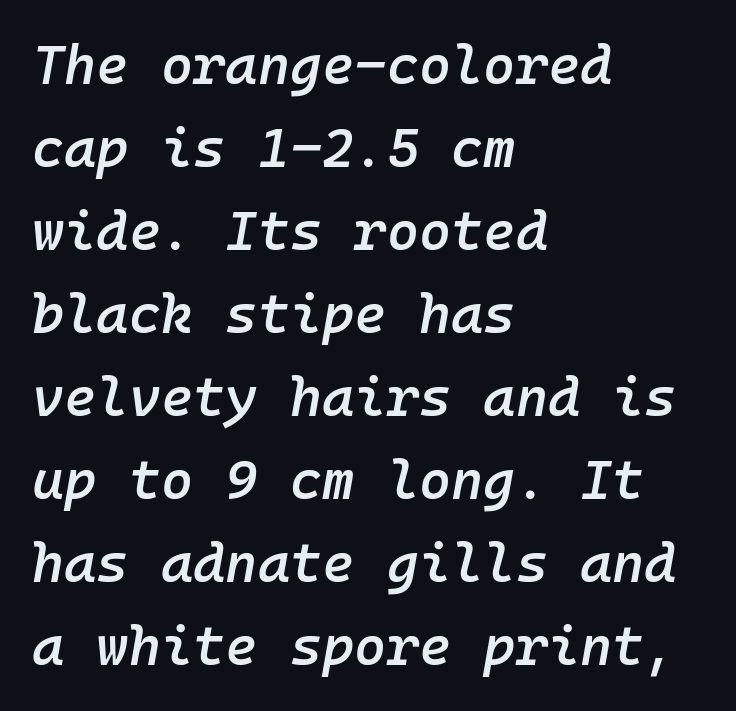
Line beginnings align vertically; line endings do not. Does the lettering tilt? It does — this is italic. Inter-character spacing is left at the font's built-in metrics. Stroke thickness is moderately raised; the sample reads as semibold. Any mark beneath the type? The region is blank. Normally led — the rows are evenly, conventionally spaced.
